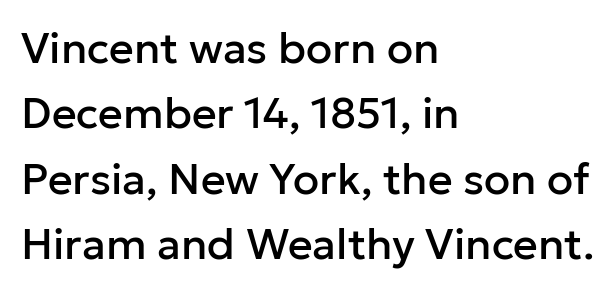
The zone under the glyphs is completely vacant. A typesetter would call this proportional, since set widths differ per character. These lines keep a tight, regular rhythm from letter to letter. Honestly, the row spacing looks completely unremarkable.
